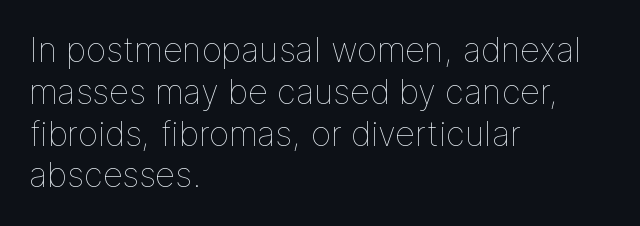
The image shows 34 px thin type, upright; set left-aligned, line spacing 1.23x, normal letter spacing, not underlined; low stroke contrast and a medium x-height.
